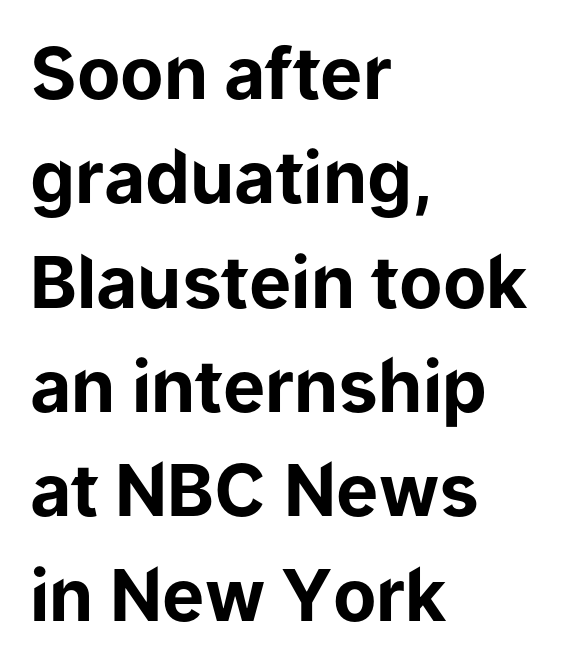
The image shows 71 px bold sans-serif type, upright; set left-aligned, normal line spacing (1.47x), normal letter spacing, not underlined; low stroke contrast and a medium x-height.
